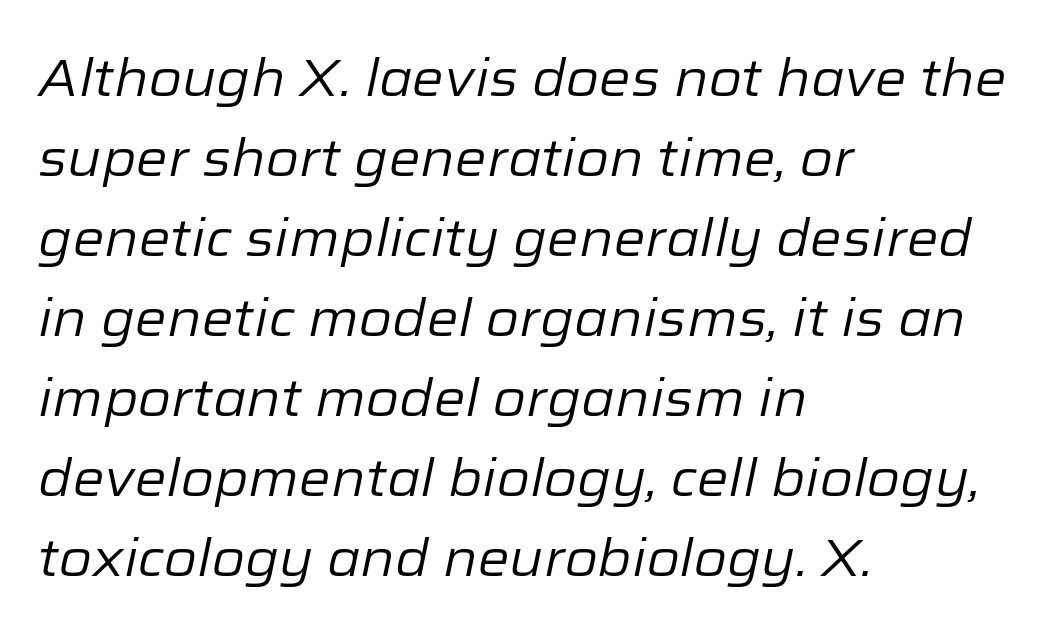
Q: Is the text bold? A: No.
Q: Is the text italic (slanted)? A: Yes, it leans right by about 12 degrees.
Q: Is the text underlined? A: No.
Q: How is the paragraph aligned? A: Left-aligned.
Q: Is the spacing between letters normal or unusually wide? A: Normal.
Q: Is the spacing between lines tight, normal or loose? A: Normal.
Q: Width (condensed, normal, or wide)? A: Normal.
Q: Stroke contrast? A: Low.
Q: x-height? A: Medium.
Q: Monospaced? A: No.
